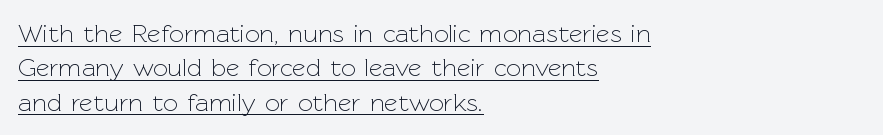
The image shows 26 px text type, upright; set left-aligned, normal line spacing (1.32x), normal letter spacing, underlined.
